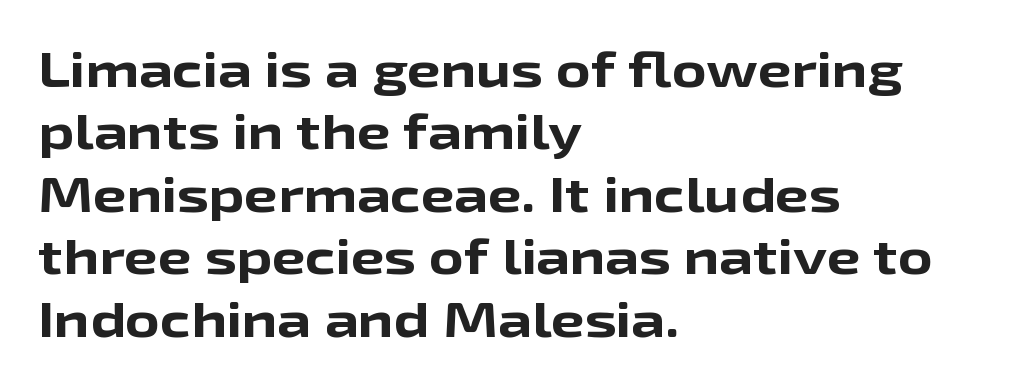
Q: Is the text bold? A: Yes.
Q: Is the text italic (slanted)? A: No, it is upright.
Q: Is the typeface a serif or a sans-serif typeface? A: Sans-serif.
Q: Is the text underlined? A: No.
Q: How is the paragraph aligned? A: Left-aligned.
Q: Is the spacing between letters normal or unusually wide? A: Normal.
Q: Is the spacing between lines tight, normal or loose? A: Normal.
Q: Width (condensed, normal, or wide)? A: Wide.
Q: Stroke contrast? A: Low.
Q: x-height? A: Medium.
Q: Monospaced? A: No.
